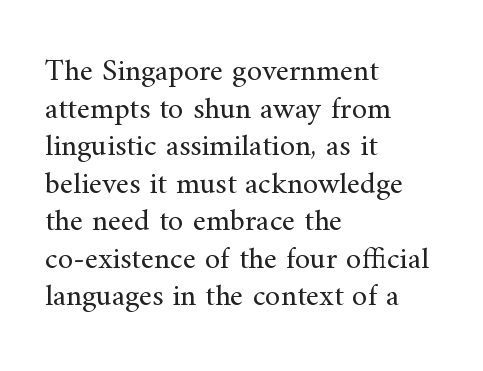
The image shows 31 px regular-weight serif type, upright; set left-aligned, line spacing 1.21x, normal letter spacing, not underlined; medium stroke contrast and a small x-height.
